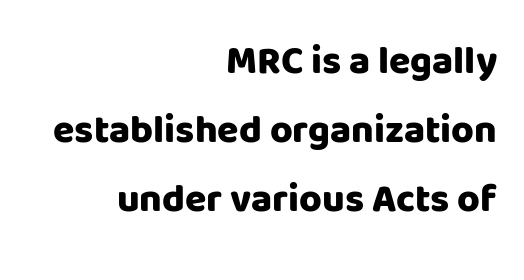
The image shows 39 px heavy sans-serif type, upright; set right-aligned, line spacing 1.77x, normal letter spacing, not underlined; low stroke contrast and a large x-height.
